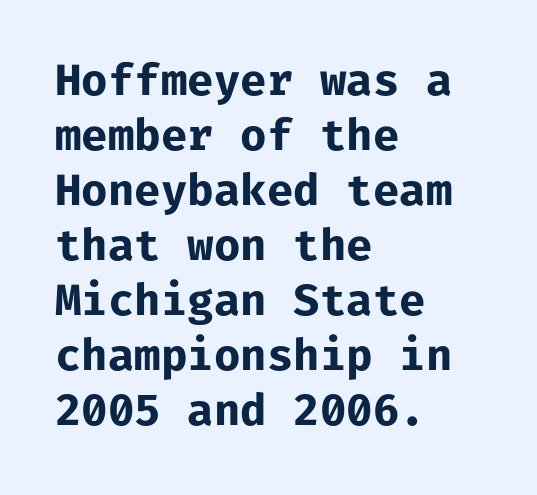
What weight is shown? A full bold with thick strokes. Default kerning and tracking; the words read as compact shapes. Examine the stroke ends and you'll find no serifs. Regarding leading, the lines here are spaced in the standard way.
